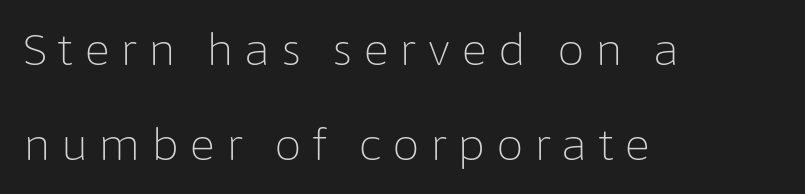
Q: Is the text bold? A: No.
Q: Is the text italic (slanted)? A: No, it is upright.
Q: Is the typeface a serif or a sans-serif typeface? A: Sans-serif.
Q: Is the text underlined? A: No.
Q: How is the paragraph aligned? A: Left-aligned.
Q: Is the spacing between letters normal or unusually wide? A: Unusually wide.
Q: Is the spacing between lines tight, normal or loose? A: Loose.
Q: Width (condensed, normal, or wide)? A: Normal.
Q: Stroke contrast? A: Low.
Q: x-height? A: Medium.
Q: Monospaced? A: No.
